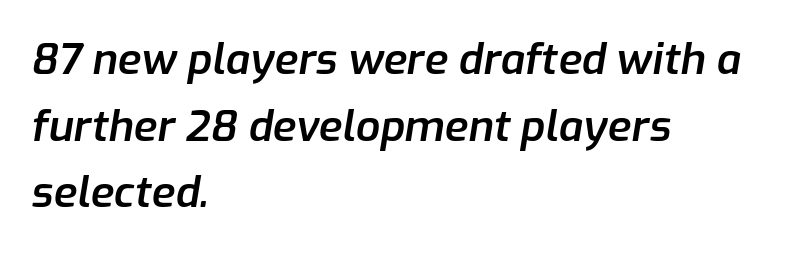
The glyphs have the mass of a demibold cut, below bold. The paragraph shown leans on its left margin. Think of a printed novel: that variable character pitch is what you see here. Beneath every word, the page is bare. The letters sit at their default tracking, neither squeezed nor spread.
